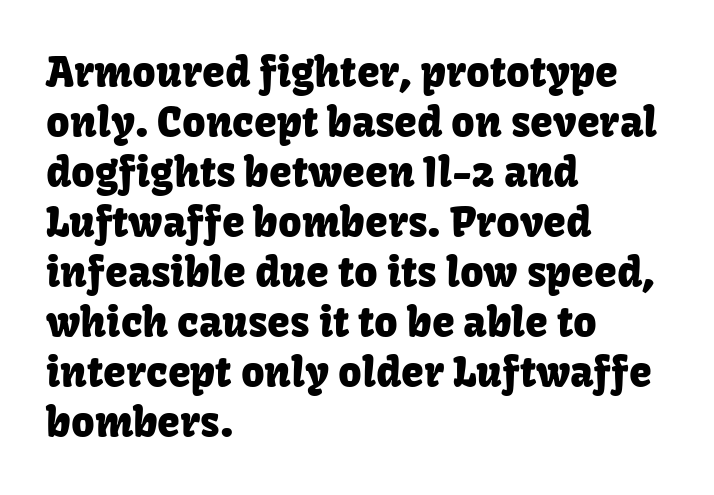
{"serif": "no", "italic": "no", "width": "normal", "stroke_contrast": "low", "x_height": "medium", "monospaced": "no", "underline": "no", "align": "left", "line_spacing_ratio": 1.22, "letter_spacing": "normal", "letter_spacing_em": 0.0, "glyph_px": 41}
